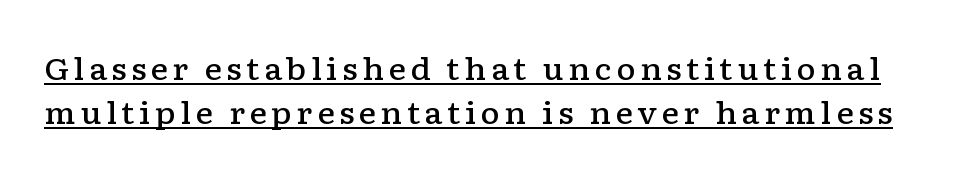
The rendering shows small feet on the letterforms — a serif design. This sample keeps an unexceptional amount of space between lines. I'd describe the lettering as semibold — firm but not a full bold. These lines are rendered in a variable-pitch font.
